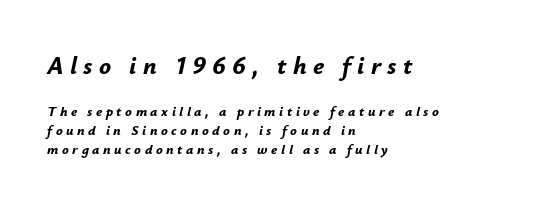
{"italic": "yes", "lean": "right", "slant_degrees": 12, "bold": "yes", "underline": "no", "align": "left", "line_spacing": "normal", "line_spacing_ratio": 1.36, "letter_spacing": "wide", "letter_spacing_em": 0.25, "larger_block": "first", "size_ratio": 1.79, "glyph_px": 25}
